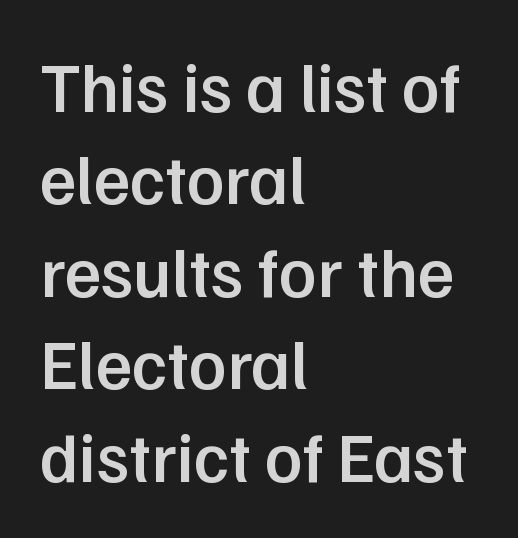
Q: Is the text bold? A: Semi-bold.
Q: Is the text italic (slanted)? A: No, it is upright.
Q: Is the typeface a serif or a sans-serif typeface? A: Sans-serif.
Q: Is the text underlined? A: No.
Q: How is the paragraph aligned? A: Left-aligned.
Q: Is the spacing between letters normal or unusually wide? A: Normal.
Q: Is the spacing between lines tight, normal or loose? A: Normal.
Q: Width (condensed, normal, or wide)? A: Normal.
Q: Stroke contrast? A: Low.
Q: x-height? A: Medium.
Q: Monospaced? A: No.
